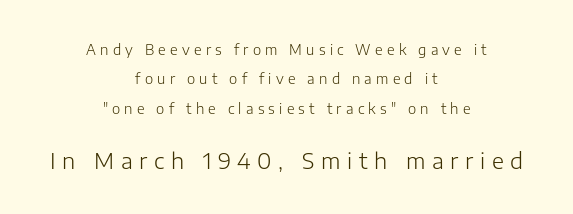
Q: Is the text bold? A: No.
Q: Is the text italic (slanted)? A: No, it is upright.
Q: Is the text underlined? A: No.
Q: How is the paragraph aligned? A: Centered.
Q: Is the spacing between letters normal or unusually wide? A: Unusually wide.
Q: Is the spacing between lines tight, normal or loose? A: Loose.
Q: Which block of text is set in a larger size, the first (top) or the second (bottom)? A: The second (bottom) one.
